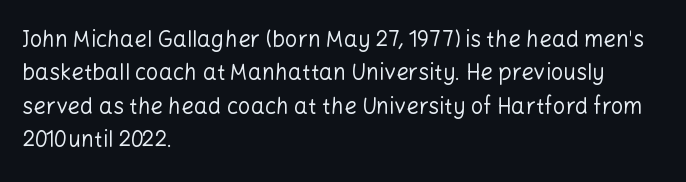
{"italic": "no", "bold": "no", "underline": "no", "align": "left", "line_spacing": "normal", "line_spacing_ratio": 1.52, "letter_spacing": "normal", "letter_spacing_em": 0.0, "glyph_px": 22}
